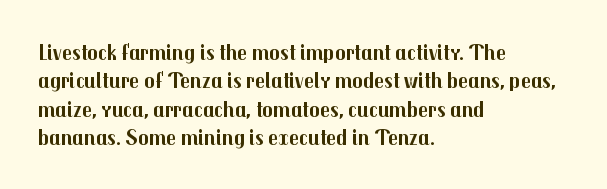
Q: Is the text bold? A: Yes.
Q: Is the text italic (slanted)? A: No, it is upright.
Q: Is the text underlined? A: No.
Q: How is the paragraph aligned? A: Left-aligned.
Q: Is the spacing between letters normal or unusually wide? A: Normal.
Q: Is the spacing between lines tight, normal or loose? A: Normal.
